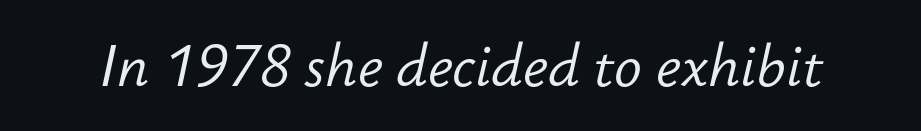
The rendering keeps characters at their native spacing. Decoration check: the copy has no underline. The rendering uses natural spacing where letterforms have individual widths. No letter is thick-stroked: the sample isn't bold. Would a proofreader flag this as italicized? Yes.
